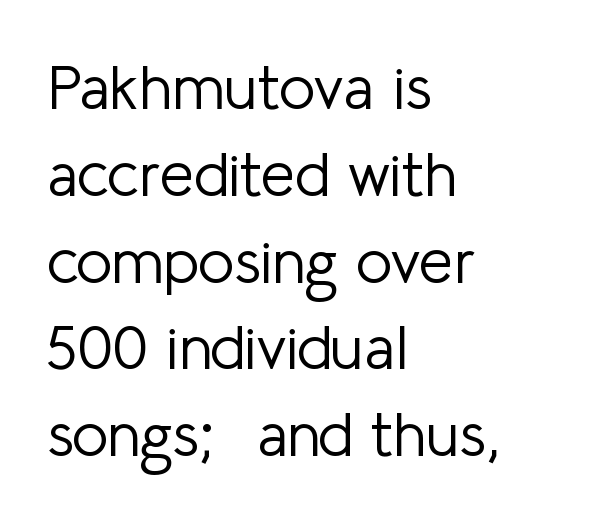
The image shows 62 px light sans-serif type, upright; set left-aligned, normal line spacing (1.4x), normal letter spacing, not underlined; low stroke contrast and a medium x-height.
